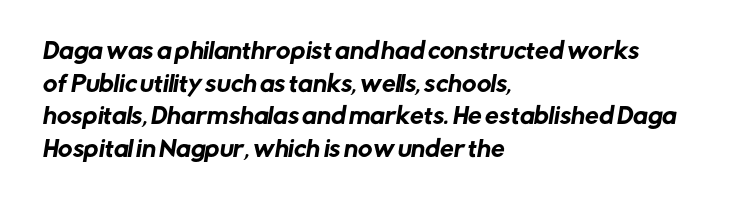
This sample is left-justified, so line endings fall wherever the words run out. Glyph-to-glyph distance matches everyday printed text. Each row of text sits above clean, open space. The space between consecutive lines is moderate.
